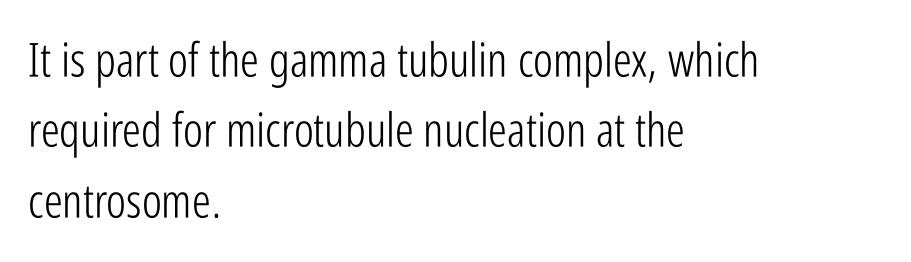
Q: Is the text bold? A: No.
Q: Is the text italic (slanted)? A: No, it is upright.
Q: Is the typeface a serif or a sans-serif typeface? A: Sans-serif.
Q: Is the text underlined? A: No.
Q: How is the paragraph aligned? A: Left-aligned.
Q: Is the spacing between letters normal or unusually wide? A: Normal.
Q: Is the spacing between lines tight, normal or loose? A: Normal.
Q: Width (condensed, normal, or wide)? A: Condensed.
Q: Stroke contrast? A: Low.
Q: x-height? A: Medium.
Q: Monospaced? A: No.
